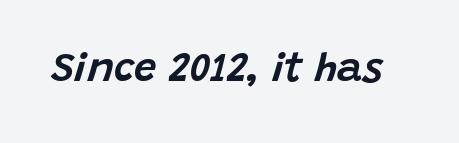
The image shows 40 px text type, italic (leaning right); set normal letter spacing, not underlined; low stroke contrast and a large x-height.
